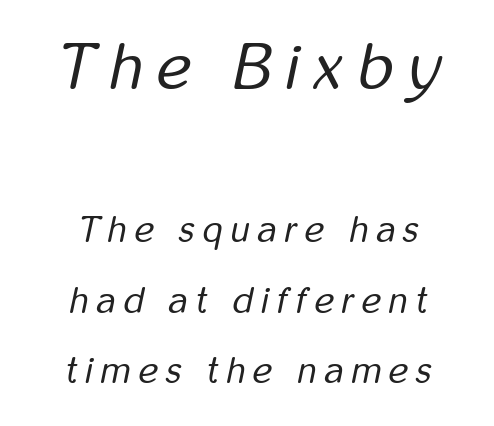
Letters have the restrained weight of plain body copy at most. Between these two stacked blocks, the higher one wins on size. The lettering tilts uniformly, giving the passage an italic look. Whoever set this chose breathing room over compactness in the vertical rhythm. This sample has the flowing, uneven cadence of proportional lettering.
